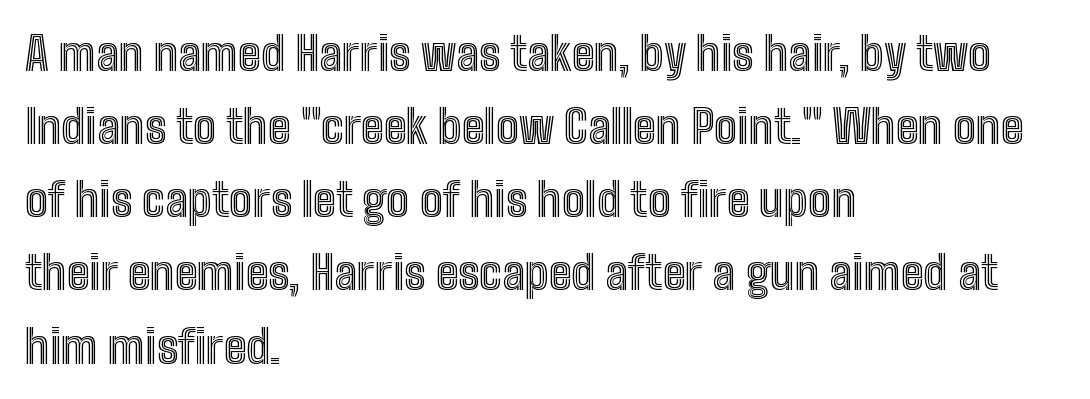
Q: Is the text italic (slanted)? A: No, it is upright.
Q: Is the text underlined? A: No.
Q: How is the paragraph aligned? A: Left-aligned.
Q: Is the spacing between letters normal or unusually wide? A: Normal.
Q: Is the spacing between lines tight, normal or loose? A: Normal.
Q: Width (condensed, normal, or wide)? A: Condensed.
Q: x-height? A: Medium.
Q: Monospaced? A: No.
